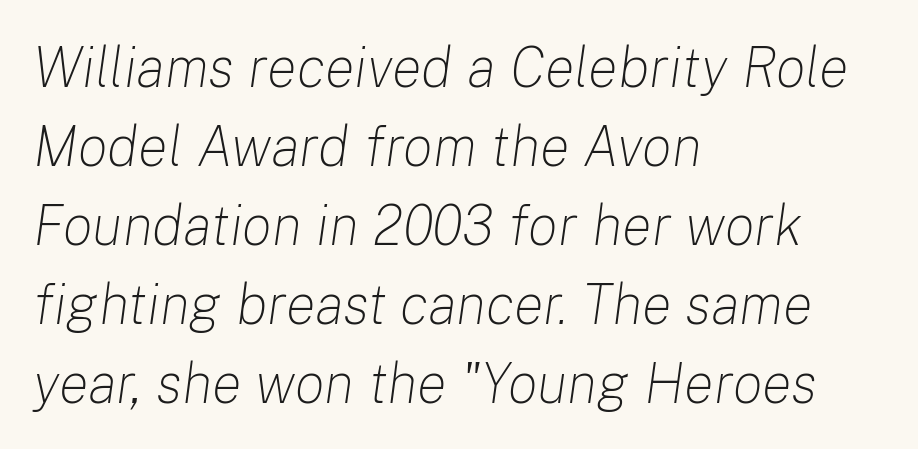
Q: Is the text bold? A: No.
Q: Is the text italic (slanted)? A: Yes, it leans right by about 8 degrees.
Q: Is the text underlined? A: No.
Q: How is the paragraph aligned? A: Left-aligned.
Q: Is the spacing between letters normal or unusually wide? A: Normal.
Q: Is the spacing between lines tight, normal or loose? A: Normal.
Q: Width (condensed, normal, or wide)? A: Normal.
Q: Stroke contrast? A: Low.
Q: x-height? A: Medium.
Q: Monospaced? A: No.
